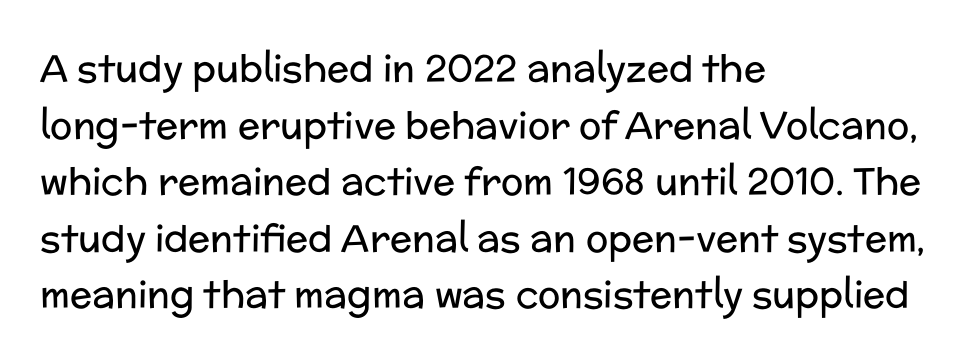
No word sits above an underline. Italic? Not at all — the glyphs are vertical. Note the varied advance widths — an 'i' is clearly narrower than an 'm'. The passage shown is typeset with a sans-serif family. Between one letter and the next there's only the usual sliver of space.
